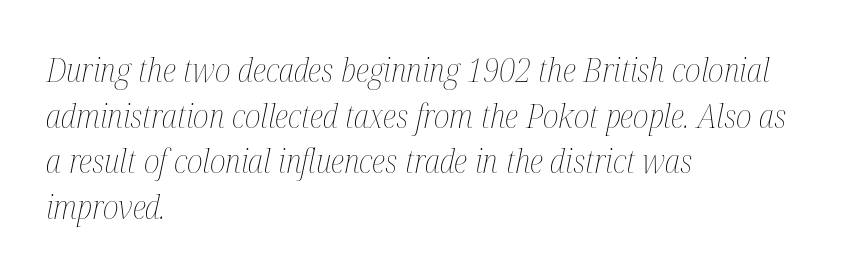
The image shows 33 px thin, condensed type, italic (leaning right); set left-aligned, normal line spacing (1.38x), normal letter spacing, not underlined; medium stroke contrast and a medium x-height.
